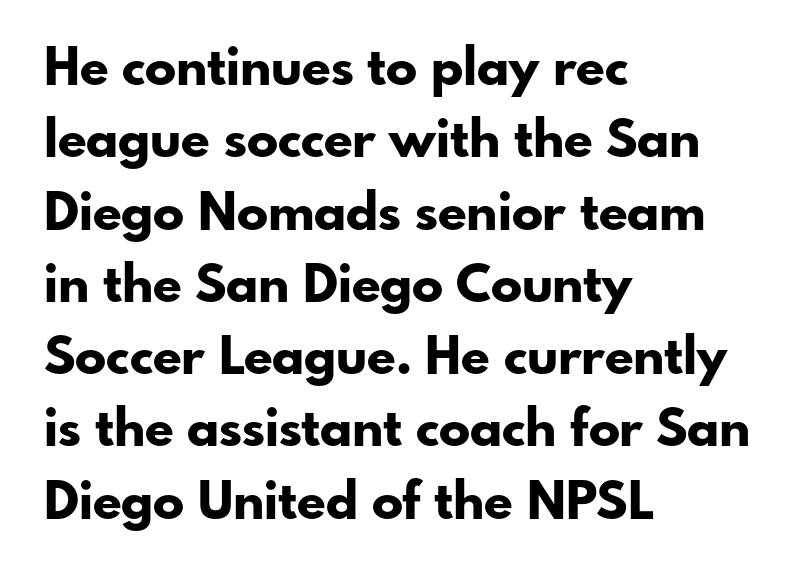
{"serif": "no", "italic": "no", "bold": "yes", "weight": "bold", "width": "normal", "stroke_contrast": "low", "x_height": "small", "monospaced": "no", "underline": "no", "align": "left", "line_spacing": "normal", "line_spacing_ratio": 1.39, "letter_spacing": "normal", "letter_spacing_em": 0.0, "glyph_px": 52}
